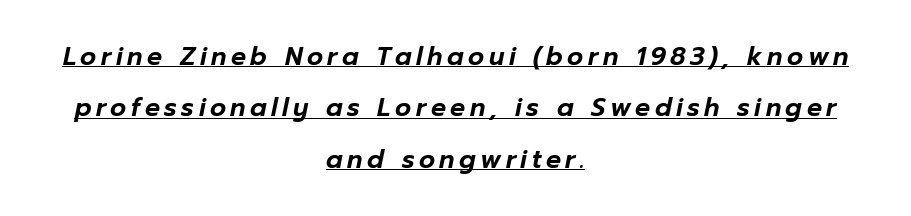
{"italic": "yes", "lean": "right", "slant_degrees": 12, "underline": "yes", "align": "center", "line_spacing": "loose", "line_spacing_ratio": 2.06, "glyph_px": 25}
